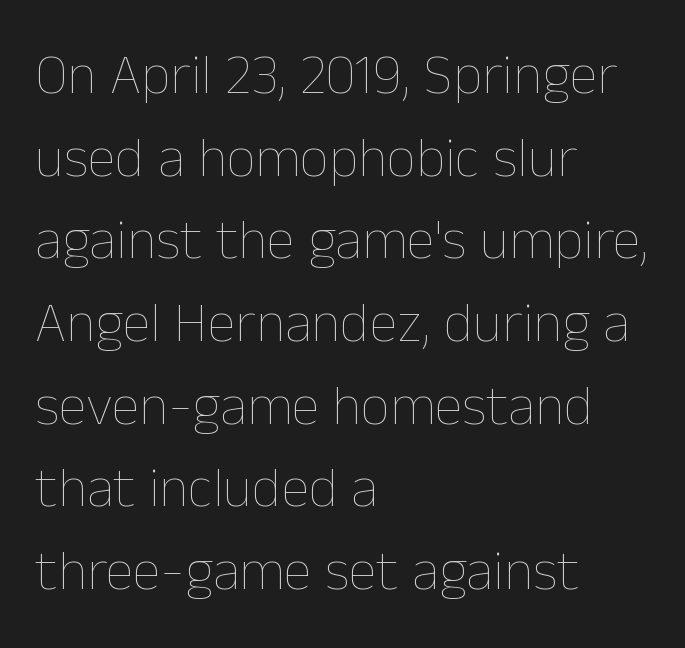
Q: Is the text bold? A: No.
Q: Is the text italic (slanted)? A: No, it is upright.
Q: Is the text underlined? A: No.
Q: How is the paragraph aligned? A: Left-aligned.
Q: Is the spacing between letters normal or unusually wide? A: Normal.
Q: Is the spacing between lines tight, normal or loose? A: Normal.
Q: Width (condensed, normal, or wide)? A: Normal.
Q: Stroke contrast? A: Low.
Q: x-height? A: Medium.
Q: Monospaced? A: No.
